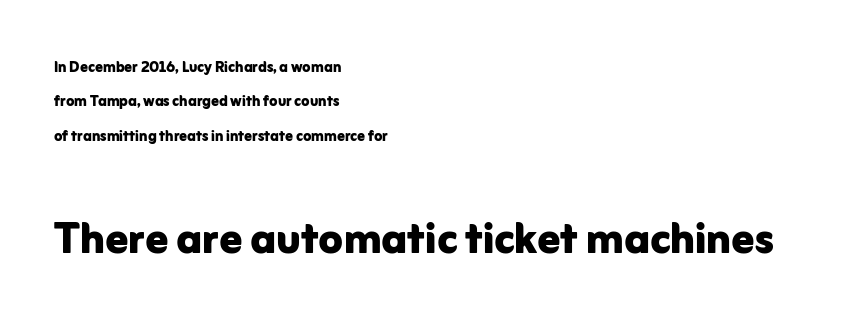
What weight is shown? A full bold with thick strokes. The type is set solid horizontally, with unmodified tracking. This is sans-serif lettering, the kind often seen on screens and signage. Characters remain perfectly vertical along every line. The passage shown is typed in a proportional face where columns would drift.
